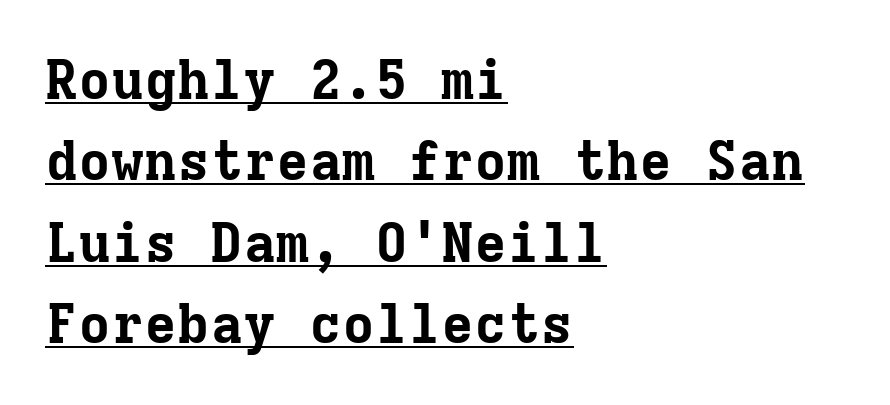
The sample has been set heavy, in full bold. The rendered words wear a rule along their underside. A typesetter would call this monospace, since all characters share one set width. Ordinary non-slanted type is in use.
